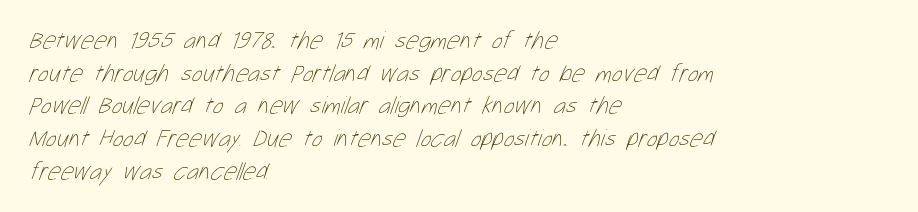
{"bold": "no", "underline": "no", "align": "left", "line_spacing": "normal", "line_spacing_ratio": 1.31, "letter_spacing": "normal", "letter_spacing_em": 0.0, "glyph_px": 25}
